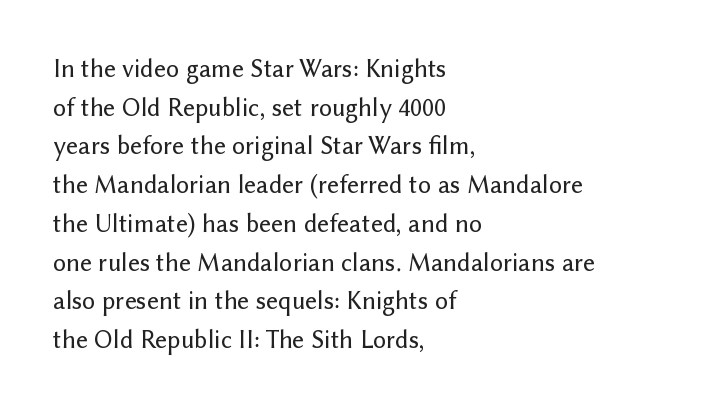
The image shows 26 px text type, upright; set left-aligned, normal line spacing (1.49x), normal letter spacing, not underlined.
